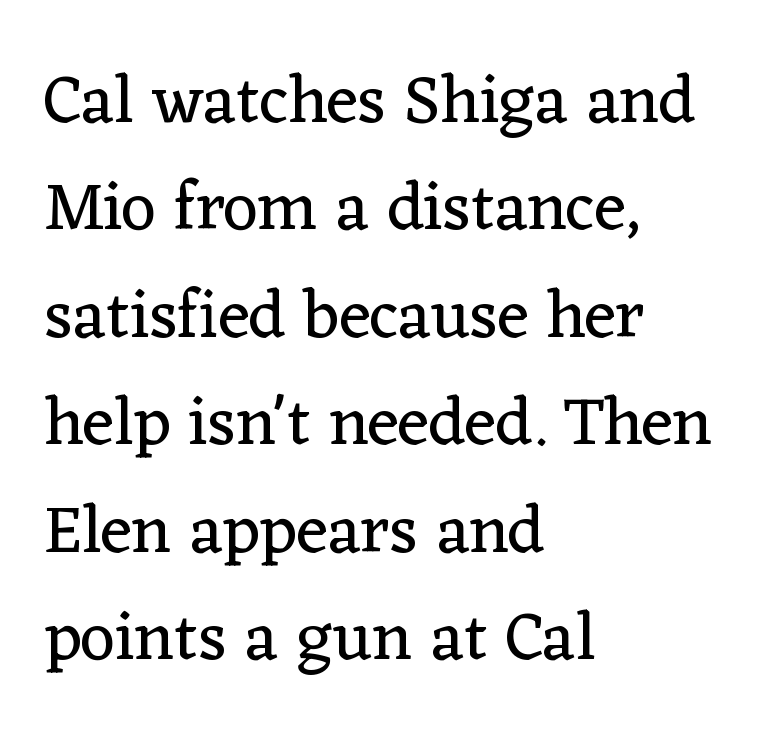
{"serif": "yes", "italic": "no", "bold": "no", "weight": "regular", "width": "normal", "stroke_contrast": "low", "x_height": "medium", "monospaced": "no", "underline": "no", "align": "left", "line_spacing": "normal", "line_spacing_ratio": 1.58, "letter_spacing": "normal", "letter_spacing_em": 0.0, "glyph_px": 68}
